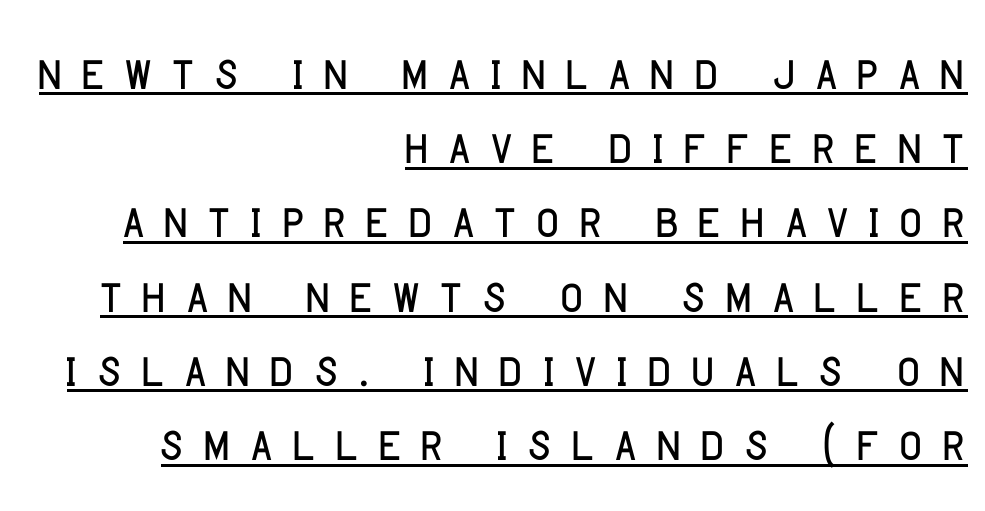
Q: Is the text italic (slanted)? A: No, it is upright.
Q: Is the typeface a serif or a sans-serif typeface? A: Sans-serif.
Q: Is the text underlined? A: Yes.
Q: How is the paragraph aligned? A: Right-aligned.
Q: Is the spacing between letters normal or unusually wide? A: Unusually wide.
Q: Width (condensed, normal, or wide)? A: Condensed.
Q: Stroke contrast? A: Low.
Q: x-height? A: Large.
Q: Monospaced? A: No.
